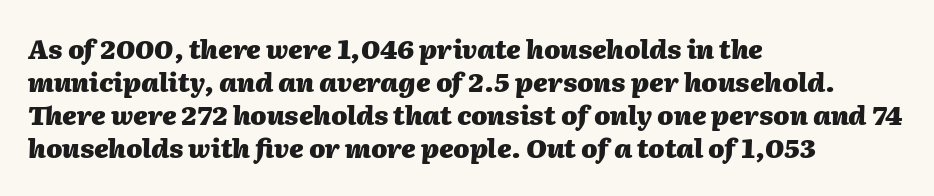
The area under the type is left untouched. The block of text has a typical density, with ordinary space between rows. In CSS terms this would be text-align: left. Observe the ordinary spacing: letters are neighbours, not strangers. The face used here has the dense, thick strokes of a bold. The axis of the letterforms is tilted away from vertical.
